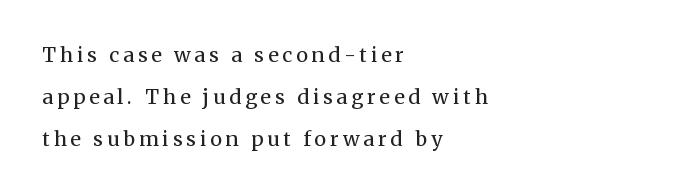
Q: Is the text bold? A: No.
Q: Is the text italic (slanted)? A: No, it is upright.
Q: Is the text underlined? A: No.
Q: How is the paragraph aligned? A: Left-aligned.
Q: Is the spacing between letters normal or unusually wide? A: Unusually wide.
Q: Is the spacing between lines tight, normal or loose? A: Loose.
